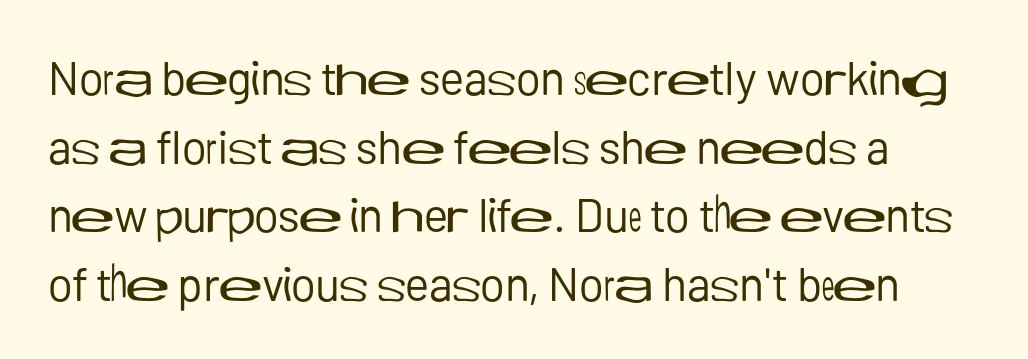
Only glyphs here, with clear space below each row. Quick note: interline space is typical. Is this a heavy cut? Hardly; it is regular or lighter. Note the varied advance widths — an 'i' is clearly narrower than an 'm'. I'd call this a sans setting — the letters go barefoot. Is there any slant? The stems are plumb.
